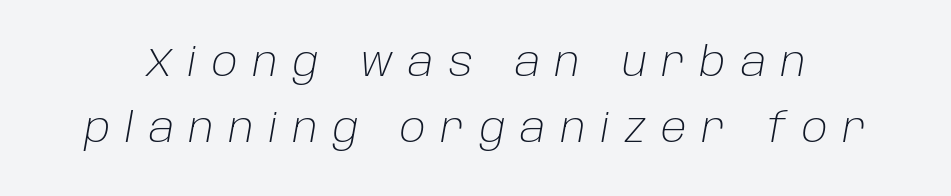
{"italic": "yes", "lean": "right", "slant_degrees": 10, "bold": "no", "weight": "light", "width": "normal", "stroke_contrast": "low", "x_height": "large", "monospaced": "no", "underline": "no", "line_spacing": "normal", "line_spacing_ratio": 1.65, "letter_spacing": "wide", "letter_spacing_em": 0.38, "glyph_px": 40}
